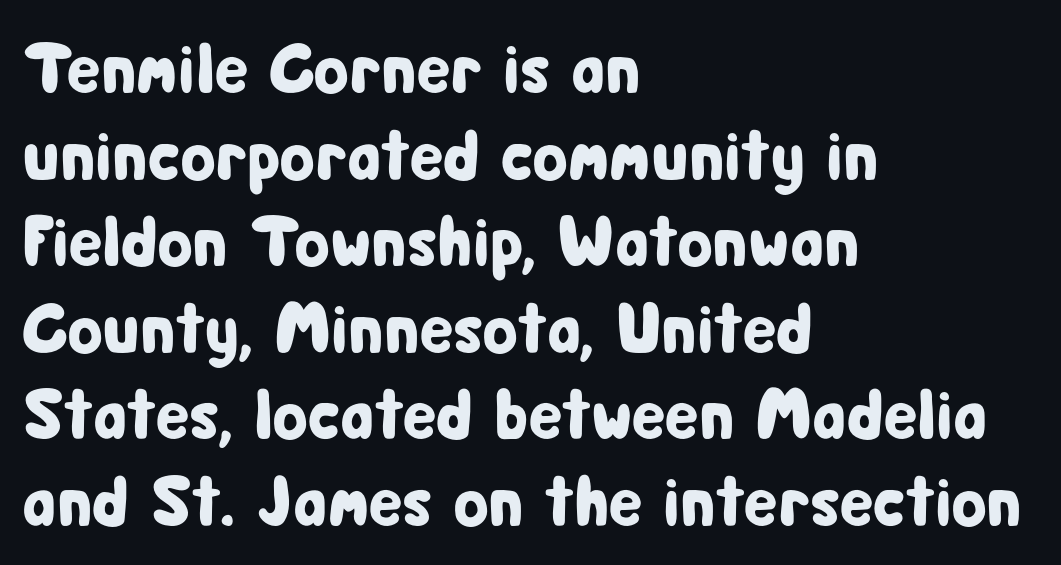
Q: Is the text italic (slanted)? A: No, it is upright.
Q: Is the typeface a serif or a sans-serif typeface? A: Sans-serif.
Q: Is the text underlined? A: No.
Q: How is the paragraph aligned? A: Left-aligned.
Q: Is the spacing between letters normal or unusually wide? A: Normal.
Q: Width (condensed, normal, or wide)? A: Condensed.
Q: Stroke contrast? A: Low.
Q: x-height? A: Medium.
Q: Monospaced? A: No.
